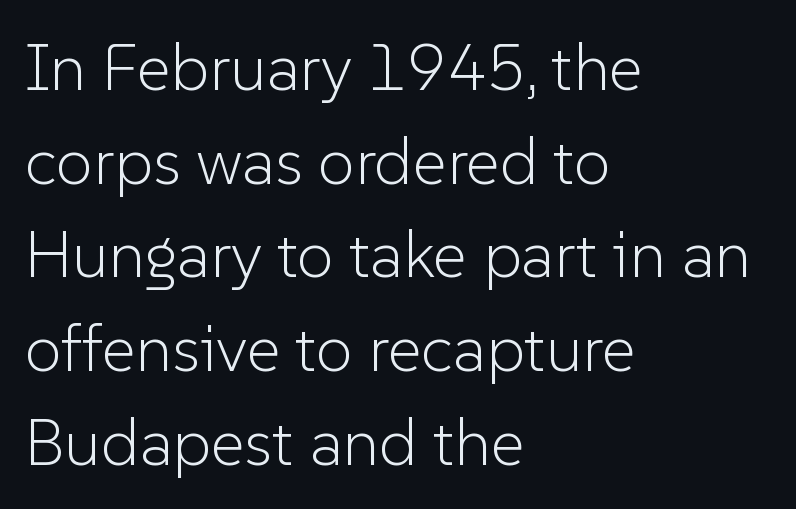
In terms of leading, this rendering sits right in the middle. Has an underline been added? It has not. Serifs: no, the terminals of the letterforms are clean. Reading down the block, your eye returns to a fixed left position each line.
